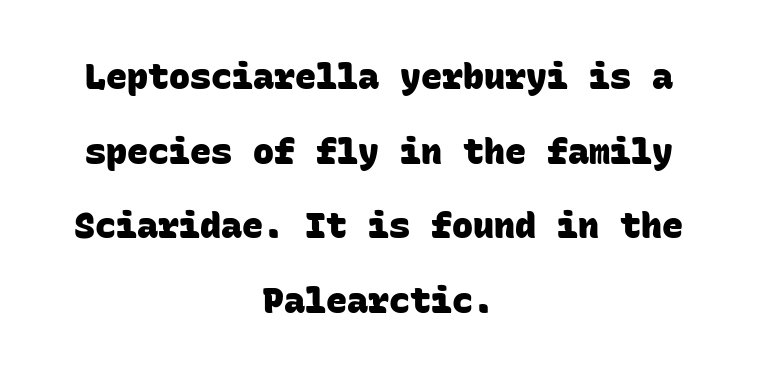
Note the uniform advance width — an 'i' takes as much space as an 'm'. Airy leading. Classification — sans serif. Descender tails drop into unmarked territory. The letters sit at their default tracking, neither squeezed nor spread. Stroke thickness is high; the sample reads as a true bold.
